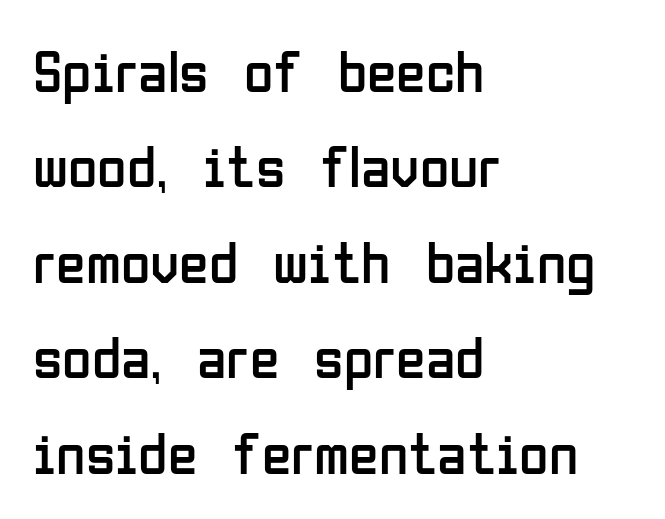
Q: Is the text bold? A: No.
Q: Is the text italic (slanted)? A: No, it is upright.
Q: Is the typeface a serif or a sans-serif typeface? A: Sans-serif.
Q: Is the text underlined? A: No.
Q: How is the paragraph aligned? A: Left-aligned.
Q: Is the spacing between letters normal or unusually wide? A: Normal.
Q: Is the spacing between lines tight, normal or loose? A: Normal.
Q: Width (condensed, normal, or wide)? A: Condensed.
Q: Stroke contrast? A: Low.
Q: x-height? A: Medium.
Q: Monospaced? A: No.
